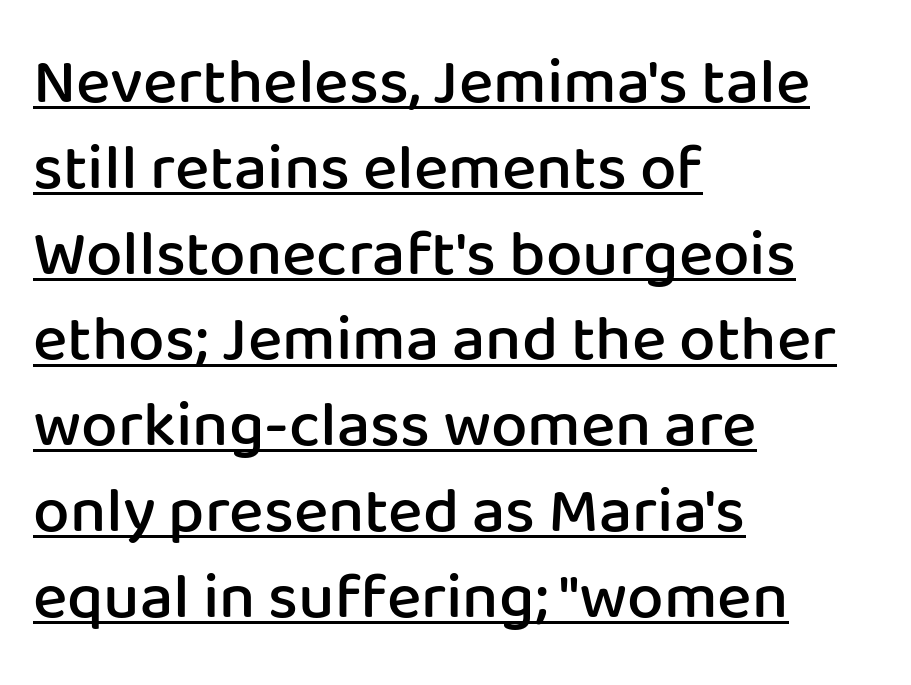
{"serif": "no", "italic": "no", "bold": "semi", "weight": "semibold", "width": "normal", "stroke_contrast": "low", "x_height": "medium", "monospaced": "no", "underline": "yes", "align": "left", "line_spacing": "normal", "line_spacing_ratio": 1.32, "letter_spacing": "normal", "letter_spacing_em": 0.0, "glyph_px": 65}
